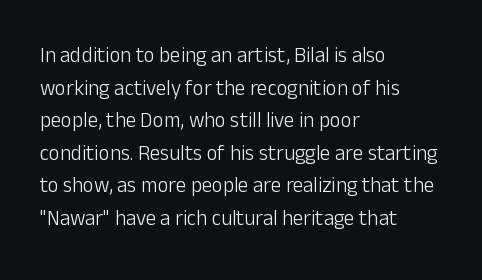
Q: Is the text bold? A: No.
Q: Is the text italic (slanted)? A: No, it is upright.
Q: Is the text underlined? A: No.
Q: How is the paragraph aligned? A: Left-aligned.
Q: Is the spacing between letters normal or unusually wide? A: Normal.
Q: Is the spacing between lines tight, normal or loose? A: Normal.
